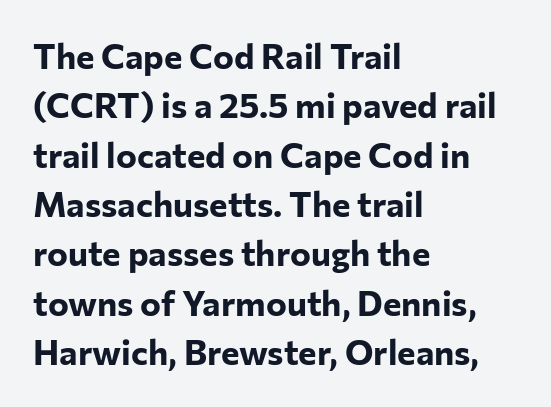
The setting favours the left margin, as ordinary paragraphs usually do. Quick note: not italic, upright. These lines sit exactly where default settings would place them. Check under the words: just untouched page. Varying glyph widths throughout — classic text-font behaviour. Is the type bold? Yes — the strokes are clearly thick and heavy.
